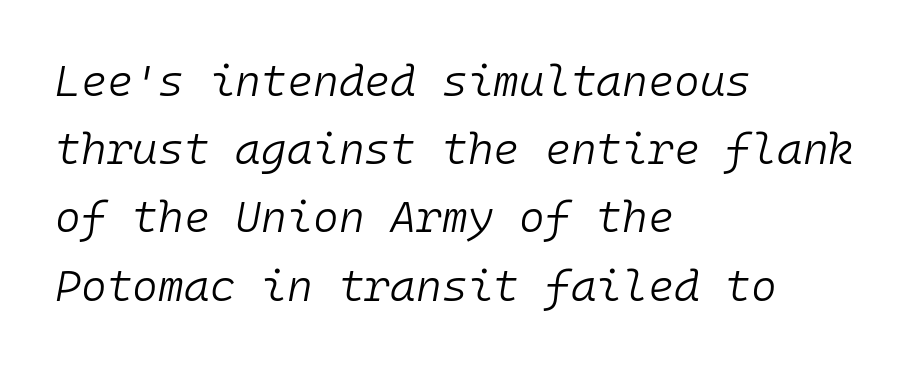
You could count columns in this text — the font is strictly monospaced. Leftover space on each line is placed entirely after the last word. The vertical gap from one line to the next is medium. Unbolded letterforms with no extra heft. The rendering applies a slant to the glyphs. Honestly, there is no underline to notice here at all.
